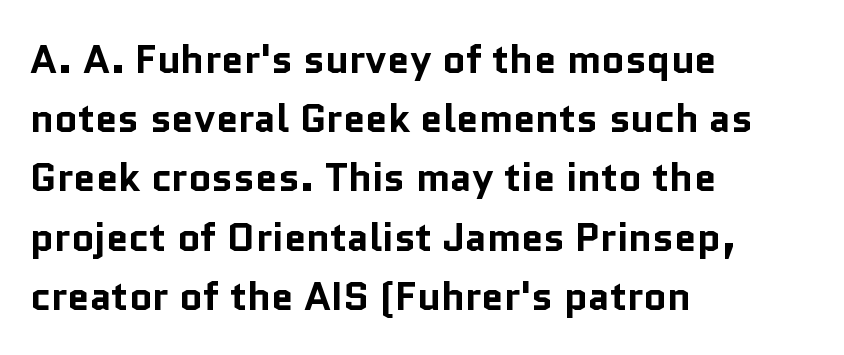
Spacing verdict: proportional, widths tailored to each character. Whoever set this chose a conventional vertical rhythm. Posture: vertical. Characters follow at the spacing the type designer built in. The space directly below the letters is spotless. If you drew a ruler down the left edge, every line would touch it.
